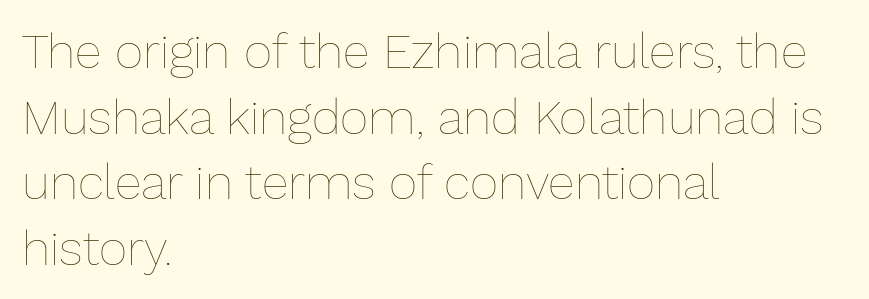
{"italic": "no", "bold": "no", "weight": "thin", "width": "normal", "stroke_contrast": "low", "x_height": "medium", "monospaced": "no", "underline": "no", "align": "left", "line_spacing": "normal", "line_spacing_ratio": 1.34, "letter_spacing": "normal", "letter_spacing_em": 0.0, "glyph_px": 49}
